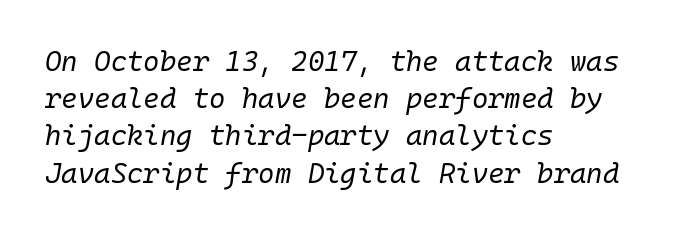
The image shows 28 px regular-weight type, italic (leaning right), monospaced; set left-aligned, normal line spacing (1.33x), normal letter spacing, not underlined; low stroke contrast and a medium x-height.
